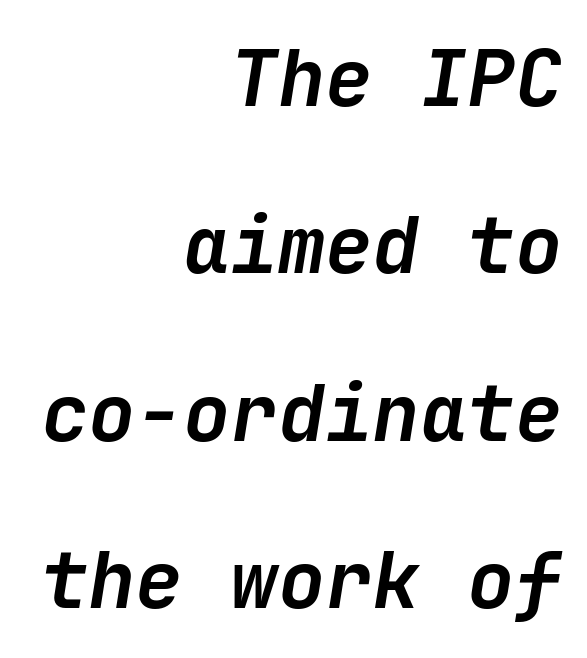
Q: Is the text bold? A: Yes.
Q: Is the text italic (slanted)? A: Yes, it leans right by about 9 degrees.
Q: Is the text underlined? A: No.
Q: How is the paragraph aligned? A: Right-aligned.
Q: Is the spacing between letters normal or unusually wide? A: Normal.
Q: Is the spacing between lines tight, normal or loose? A: Loose.
Q: Width (condensed, normal, or wide)? A: Normal.
Q: Stroke contrast? A: Low.
Q: x-height? A: Medium.
